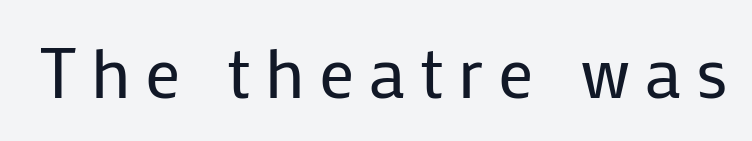
{"serif": "no", "italic": "no", "bold": "no", "weight": "regular", "width": "normal", "stroke_contrast": "low", "x_height": "medium", "monospaced": "no", "underline": "no", "letter_spacing": "wide", "letter_spacing_em": 0.21, "glyph_px": 70}
